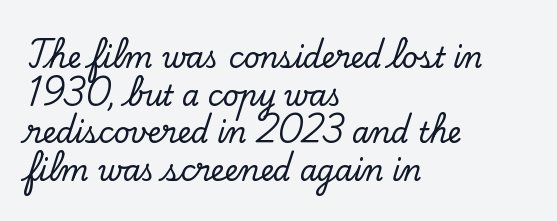
{"serif": "yes", "width": "normal", "stroke_contrast": "low", "x_height": "small", "monospaced": "no", "underline": "no", "align": "left", "line_spacing": "normal", "line_spacing_ratio": 1.34, "letter_spacing": "normal", "letter_spacing_em": 0.0, "glyph_px": 28}
